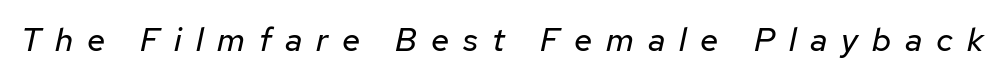
Caption: expanded tracking, letters set apart. Weight: in the light-to-regular range. Words float on clear page, feet unadorned. The rendering uses natural spacing where letterforms have individual widths.
